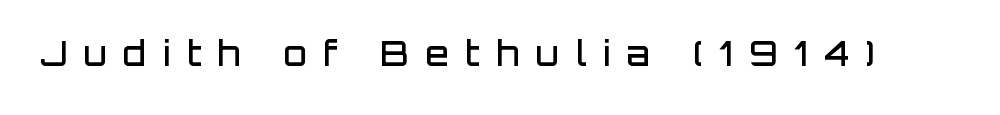
Each glyph is drawn with semibold strokes, heavier than normal yet not fully bold. Honestly, the letter spacing is so wide it's the main thing you notice. This is roman type, the default non-slanted kind. The face used here is a sans, in the tradition of grotesques and geometrics. Quick note: underline off. Looks like regular typesetting: each glyph gets only the width it needs.
